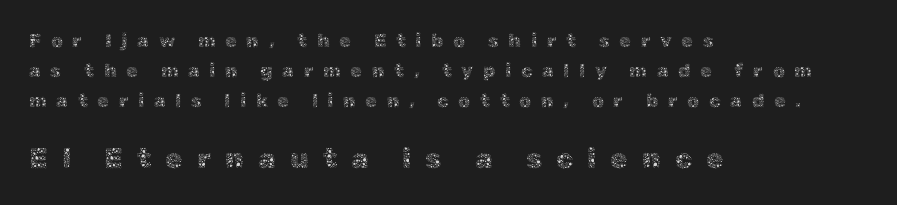
The image shows 28 px thin type, upright; set left-aligned, normal line spacing (1.58x), unusually wide letter spacing (+0.5 em), not underlined; the second (bottom) block is 1.47x larger; a medium x-height.
